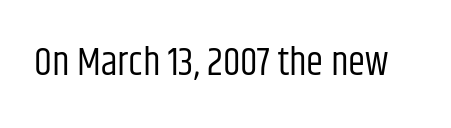
The characters are drawn with everyday or finer stroke widths. Lines of text with bare space underneath. Character widths vary here, with narrow letters taking less room than wide ones. The gaps between neighbouring characters are ordinary and unremarkable. Type style note: lacks serifs. The type sits square on the baseline with zero lean.
